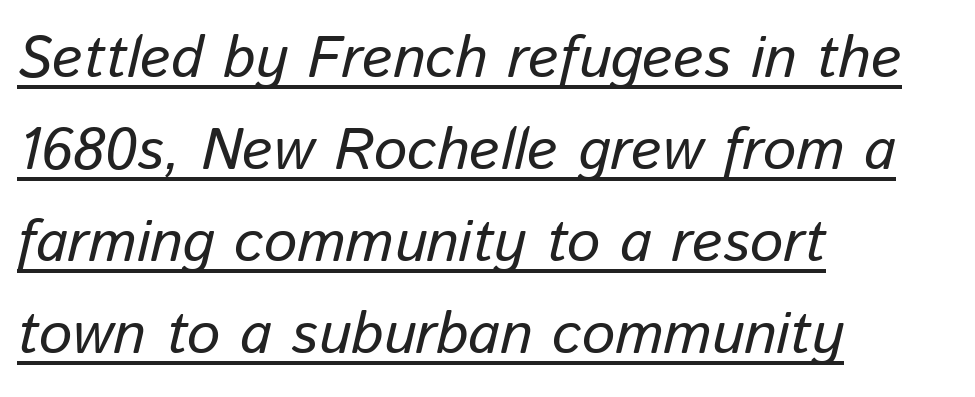
Q: Is the text bold? A: No.
Q: Is the text italic (slanted)? A: Yes, it leans right by about 13 degrees.
Q: Is the text underlined? A: Yes.
Q: How is the paragraph aligned? A: Left-aligned.
Q: Is the spacing between letters normal or unusually wide? A: Normal.
Q: Is the spacing between lines tight, normal or loose? A: Normal.
Q: Width (condensed, normal, or wide)? A: Normal.
Q: Stroke contrast? A: Low.
Q: x-height? A: Medium.
Q: Monospaced? A: No.
